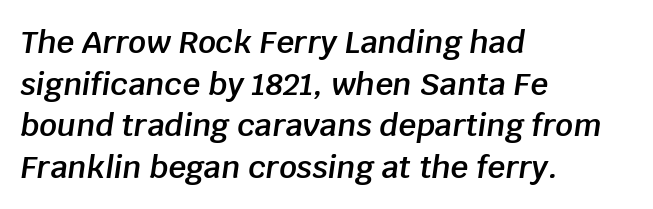
A typesetter would call this leading conventional body-copy spacing. Typeset ragged right — the left edge is the straight one. The glyphs are unaccompanied by any horizontal stroke below them. In terms of letterspacing, this is plain default setting.
